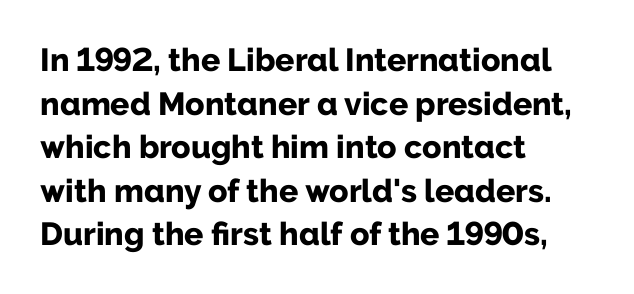
Look at the stroke-to-counter ratio: heavy, a bold. If you drew a line through each stem, it would be perfectly vertical. The space between consecutive lines is moderate. Honestly, the letter spacing is just normal — you wouldn't notice it.
